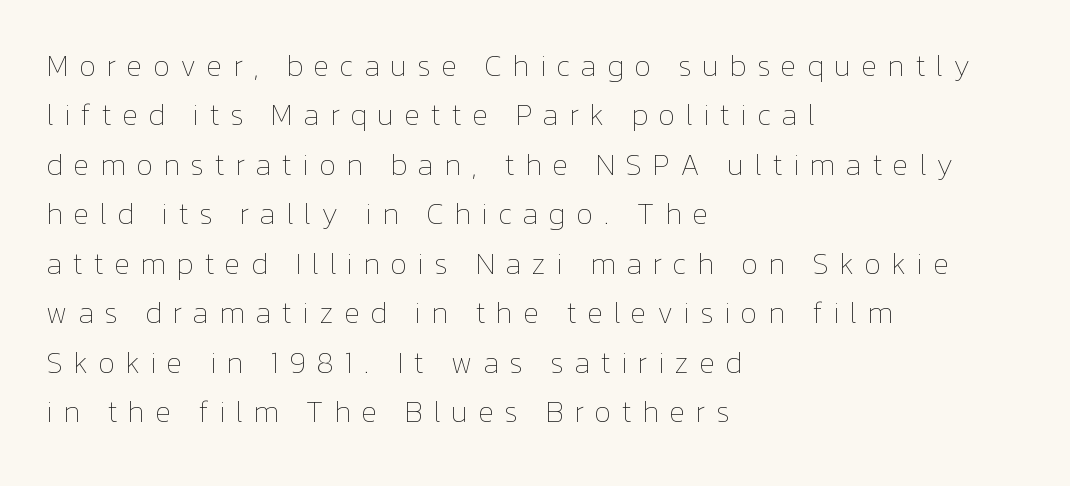
{"italic": "no", "bold": "no", "weight": "thin", "width": "normal", "stroke_contrast": "low", "x_height": "medium", "monospaced": "no", "underline": "no", "align": "left", "line_spacing": "normal", "line_spacing_ratio": 1.65, "letter_spacing": "wide", "letter_spacing_em": 0.34, "glyph_px": 30}
